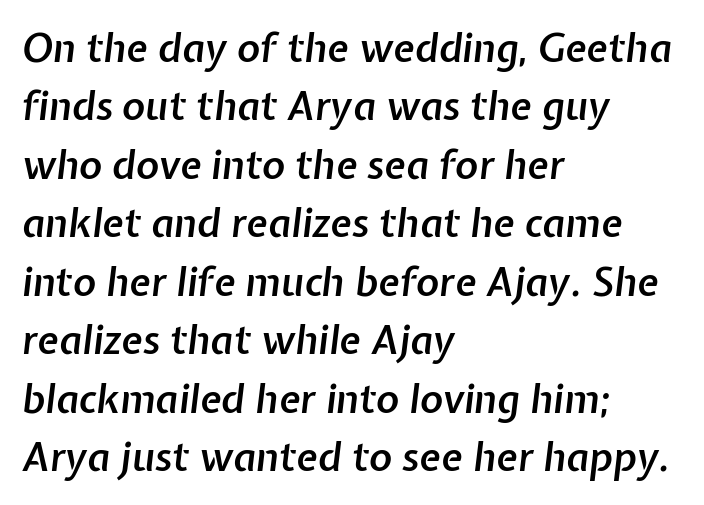
The block of text has a typical density, with ordinary space between rows. The face used here is proportionally spaced, like ordinary book or web type. Compared with a centered layout, this one pins lines to the left instead. Plain, unruled lines of type. These lines keep a tight, regular rhythm from letter to letter. The face used here is a semibold: visibly heavier than regular, lighter than bold.
